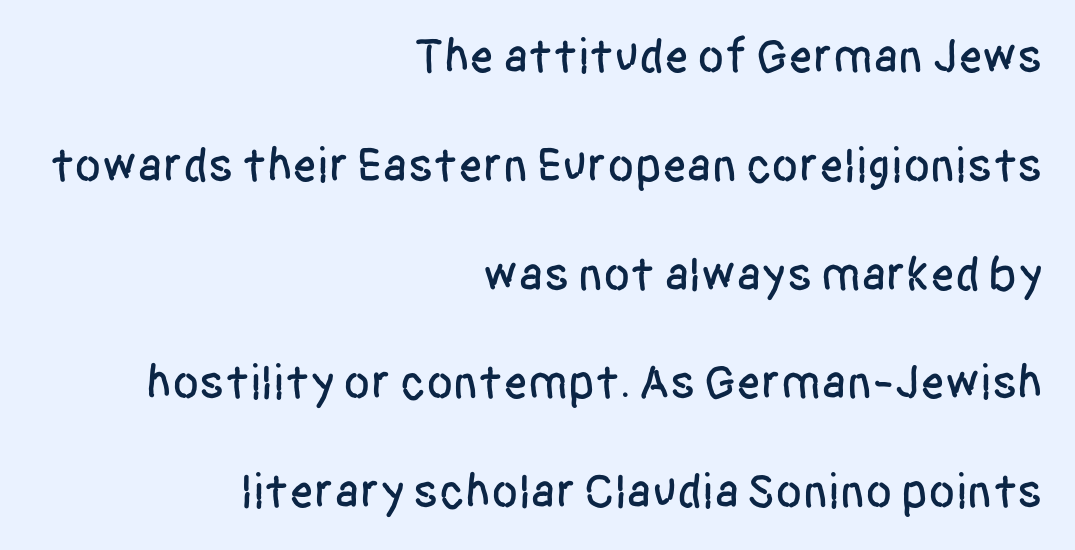
The image shows 49 px condensed sans-serif type, upright; set right-aligned, loose line spacing (2.22x), normal letter spacing, not underlined; low stroke contrast and a large x-height.
